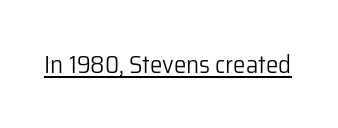
The letterforms sit at book weight or below. Posture: upright roman. Here the glyphs are tracked normally, forming tight word shapes. The words here are underlined.
